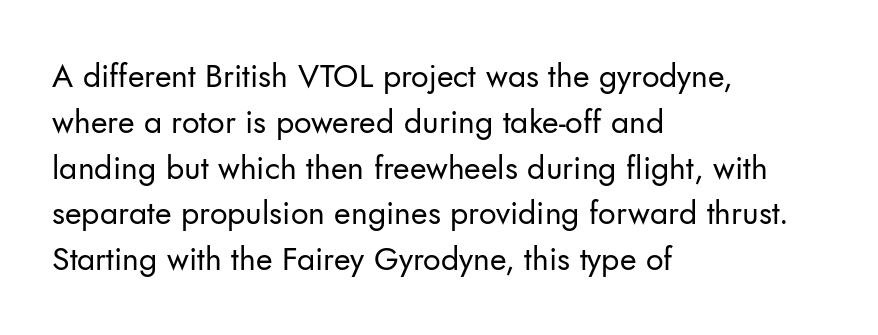
{"serif": "no", "italic": "no", "bold": "no", "weight": "regular", "width": "normal", "stroke_contrast": "low", "x_height": "small", "monospaced": "no", "underline": "no", "align": "left", "line_spacing": "normal", "line_spacing_ratio": 1.43, "letter_spacing": "normal", "letter_spacing_em": 0.0, "glyph_px": 32}
